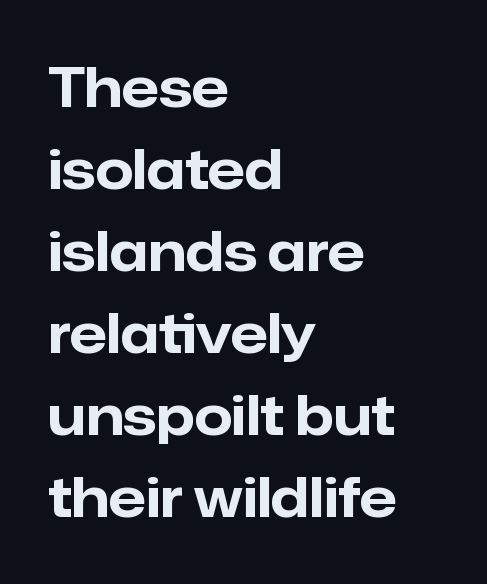
{"serif": "no", "italic": "no", "bold": "yes", "weight": "bold", "width": "normal", "stroke_contrast": "low", "x_height": "medium", "monospaced": "no", "underline": "no", "align": "left", "line_spacing": "normal", "line_spacing_ratio": 1.52, "letter_spacing": "normal", "letter_spacing_em": 0.0, "glyph_px": 54}
